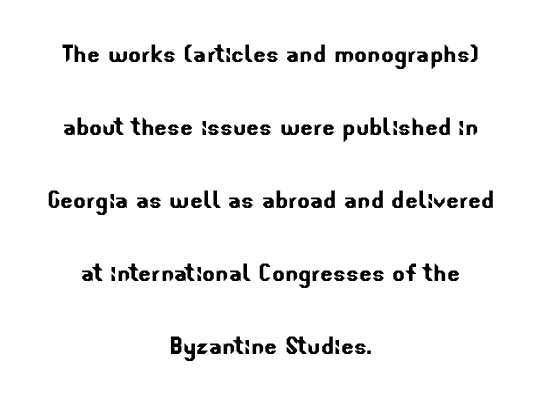
The image shows 30 px sans-serif type; set centered, loose line spacing (2.43x), normal letter spacing, not underlined; low stroke contrast and a small x-height.
